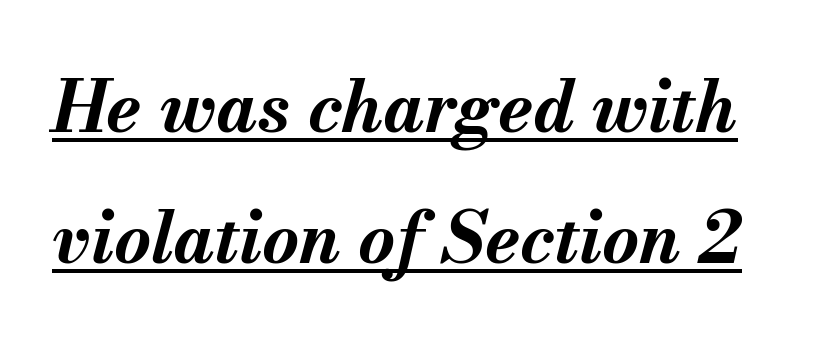
Q: Is the text bold? A: Yes.
Q: Is the text italic (slanted)? A: Yes, it leans right by about 13 degrees.
Q: Is the text underlined? A: Yes.
Q: Is the spacing between letters normal or unusually wide? A: Normal.
Q: Width (condensed, normal, or wide)? A: Normal.
Q: Stroke contrast? A: Medium.
Q: x-height? A: Small.
Q: Monospaced? A: No.
